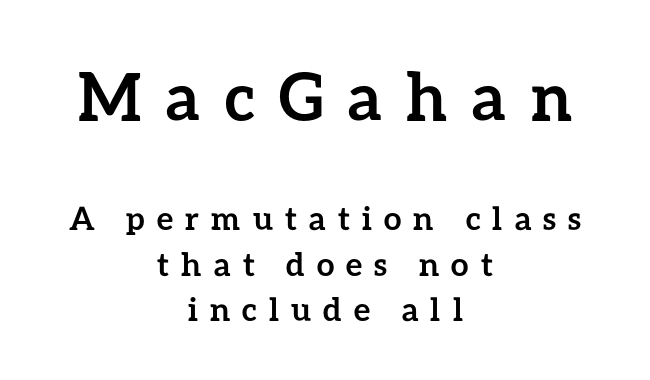
The image shows 65 px semibold type, upright; set centered, normal line spacing (1.43x), unusually wide letter spacing (+0.38 em), not underlined; the first (top) block is 2.03x larger; low stroke contrast and a medium x-height.
